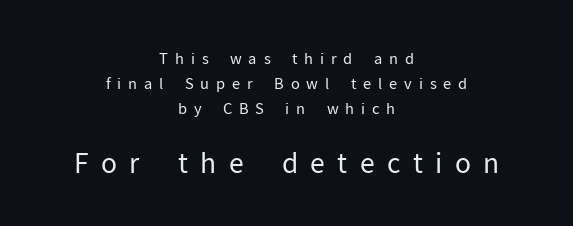
The horizontal fit of the characters is loose and conspicuously gappy. The later block is typeset at a bigger size than the earlier block. The zone under the glyphs is completely vacant. Stroke mass is kept to a normal reading level or below. A student would call this center alignment; a typographer would say set centered.
